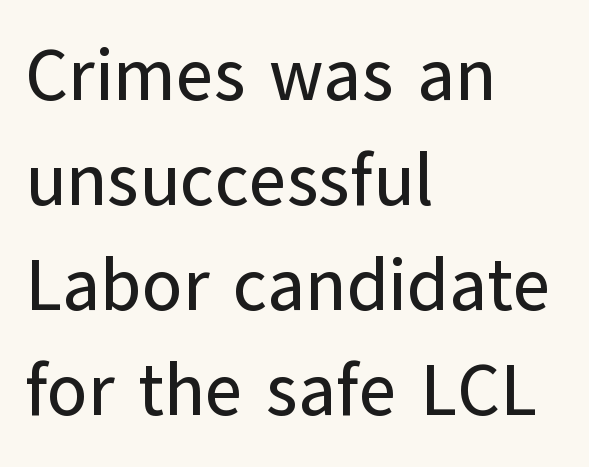
The image shows 73 px sans-serif type, upright; set left-aligned, normal line spacing (1.44x), normal letter spacing, not underlined; low stroke contrast and a medium x-height.
